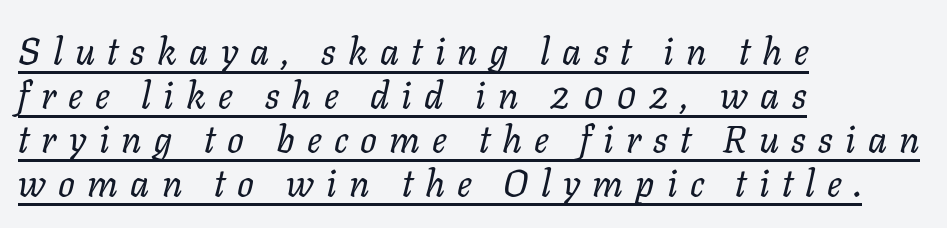
Emphasis is given by a line drawn under the lettering. Think of a printed novel: that variable character pitch is what you see here. The lettering tilts uniformly, giving the passage an italic look. The typesetting does not lean heavy: it is not bold. In CSS terms this would be text-align: left. The passage shown has open, widely tracked lettering throughout.
